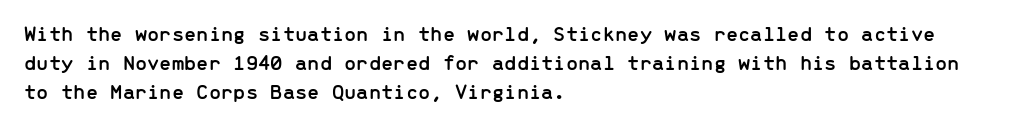
The image shows 22 px text type, upright; set left-aligned, normal line spacing (1.31x), normal letter spacing, not underlined.
